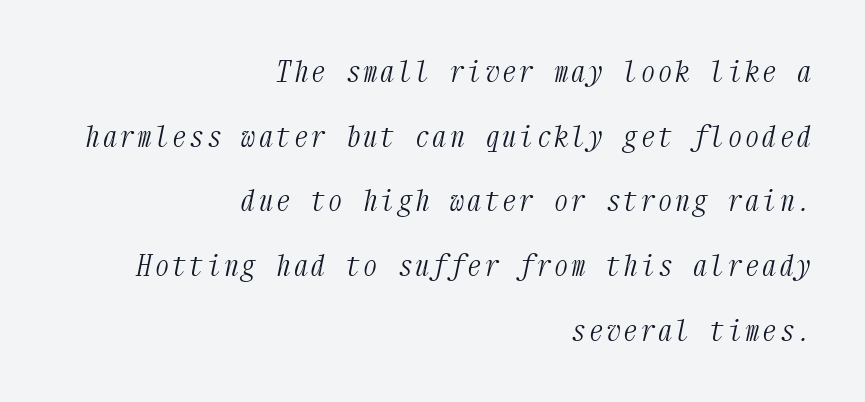
Q: Is the text bold? A: No.
Q: Is the text italic (slanted)? A: Yes, it leans right by about 12 degrees.
Q: Is the typeface a serif or a sans-serif typeface? A: Serif.
Q: Is the text underlined? A: No.
Q: How is the paragraph aligned? A: Right-aligned.
Q: Is the spacing between lines tight, normal or loose? A: Loose.
Q: Width (condensed, normal, or wide)? A: Condensed.
Q: Stroke contrast? A: Medium.
Q: x-height? A: Medium.
Q: Monospaced? A: Yes.
